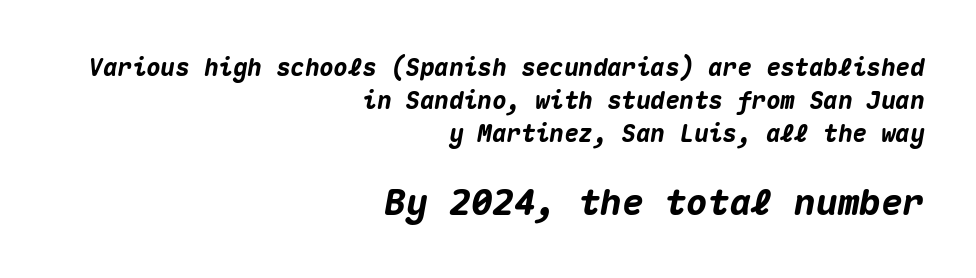
Characters follow at the spacing the type designer built in. Beneath every word, the page is bare. The leading is moderate, giving the passage an even texture. What weight is shown? A full bold with thick strokes. The typography opts for an oblique posture over an upright one.
